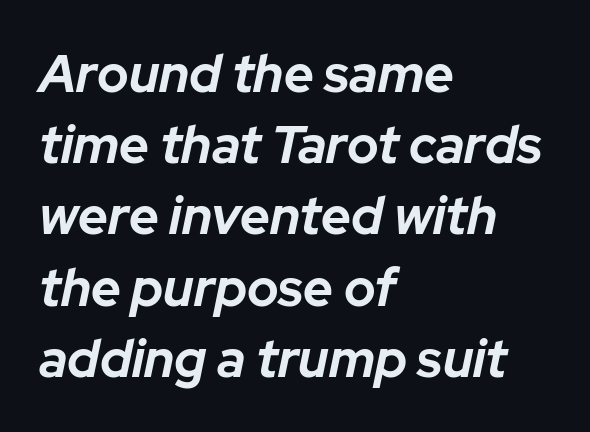
{"italic": "yes", "lean": "right", "slant_degrees": 12, "bold": "yes", "weight": "bold", "width": "normal", "stroke_contrast": "low", "x_height": "medium", "monospaced": "no", "underline": "no", "align": "left", "line_spacing": "normal", "line_spacing_ratio": 1.37, "letter_spacing": "normal", "letter_spacing_em": 0.0, "glyph_px": 52}
